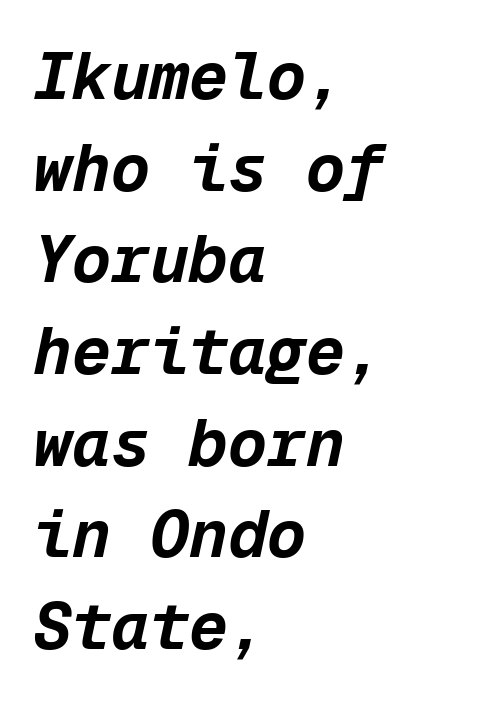
Here the glyphs are tracked normally, forming tight word shapes. Short and long lines alike share a common starting point at left. The lines sit at an ordinary, default distance from one another. Tall strokes in this sample are angled rather than plumb. Plenty of ink on the page — the face is bold. Each letter, wide or thin by design, is forced into the same width here.
